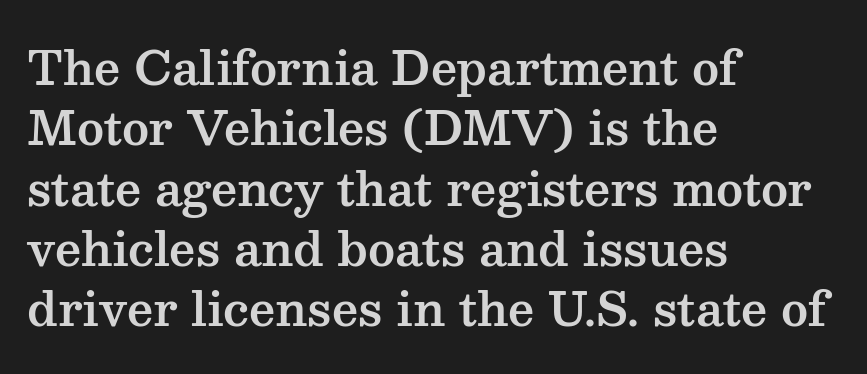
{"serif": "yes", "italic": "no", "width": "wide", "stroke_contrast": "medium", "x_height": "medium", "monospaced": "no", "underline": "no", "align": "left", "line_spacing": "normal", "line_spacing_ratio": 1.31, "letter_spacing": "normal", "letter_spacing_em": 0.0, "glyph_px": 46}
